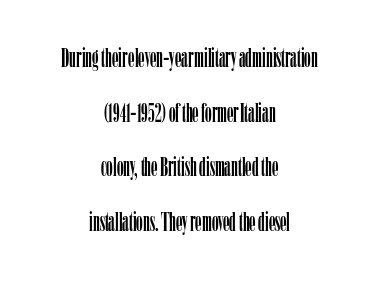
Q: Is the text italic (slanted)? A: No, it is upright.
Q: Is the text underlined? A: No.
Q: How is the paragraph aligned? A: Centered.
Q: Is the spacing between letters normal or unusually wide? A: Normal.
Q: Is the spacing between lines tight, normal or loose? A: Loose.
